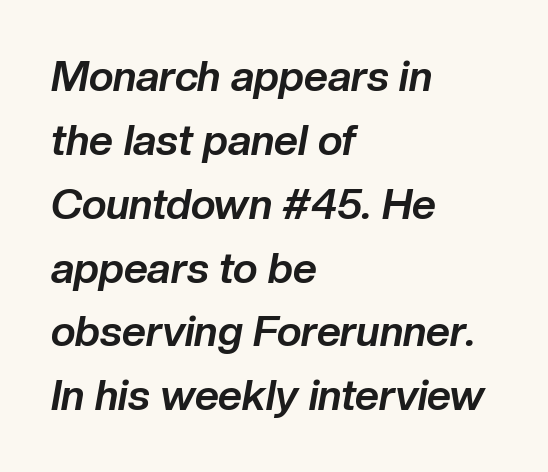
Q: Is the text bold? A: Yes.
Q: Is the text italic (slanted)? A: Yes, it leans right by about 10 degrees.
Q: Is the text underlined? A: No.
Q: How is the paragraph aligned? A: Left-aligned.
Q: Is the spacing between letters normal or unusually wide? A: Normal.
Q: Is the spacing between lines tight, normal or loose? A: Normal.
Q: Width (condensed, normal, or wide)? A: Normal.
Q: Stroke contrast? A: Low.
Q: x-height? A: Medium.
Q: Monospaced? A: No.
